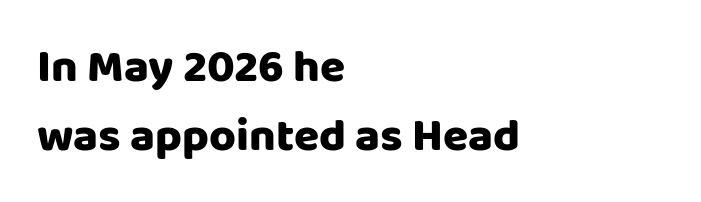
The image shows 46 px sans-serif type, upright; set left-aligned, normal line spacing (1.51x), normal letter spacing, not underlined; low stroke contrast and a large x-height.
